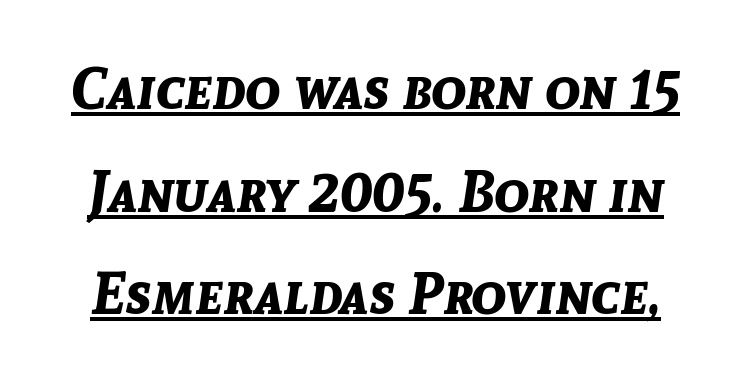
Q: Is the text bold? A: Yes.
Q: Is the text italic (slanted)? A: Yes, it leans right by about 8 degrees.
Q: Is the text underlined? A: Yes.
Q: Is the spacing between letters normal or unusually wide? A: Normal.
Q: Width (condensed, normal, or wide)? A: Normal.
Q: Stroke contrast? A: Low.
Q: x-height? A: Medium.
Q: Monospaced? A: No.
